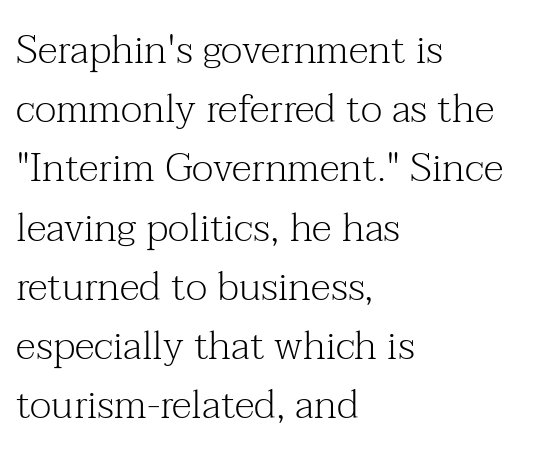
{"serif": "yes", "italic": "no", "bold": "no", "weight": "light", "width": "normal", "stroke_contrast": "medium", "x_height": "medium", "monospaced": "no", "underline": "no", "align": "left", "line_spacing": "normal", "line_spacing_ratio": 1.48, "letter_spacing": "normal", "letter_spacing_em": 0.0, "glyph_px": 40}
